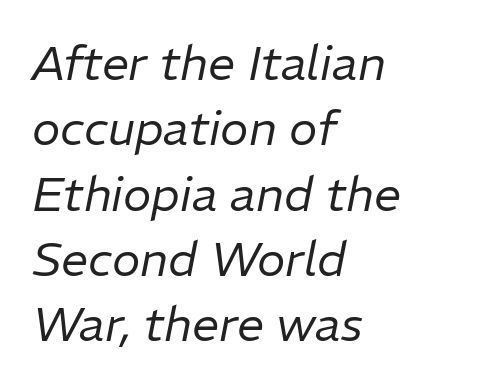
The image shows 48 px regular-weight type, italic (leaning right); set left-aligned, normal line spacing (1.36x), normal letter spacing, not underlined; low stroke contrast and a medium x-height.
